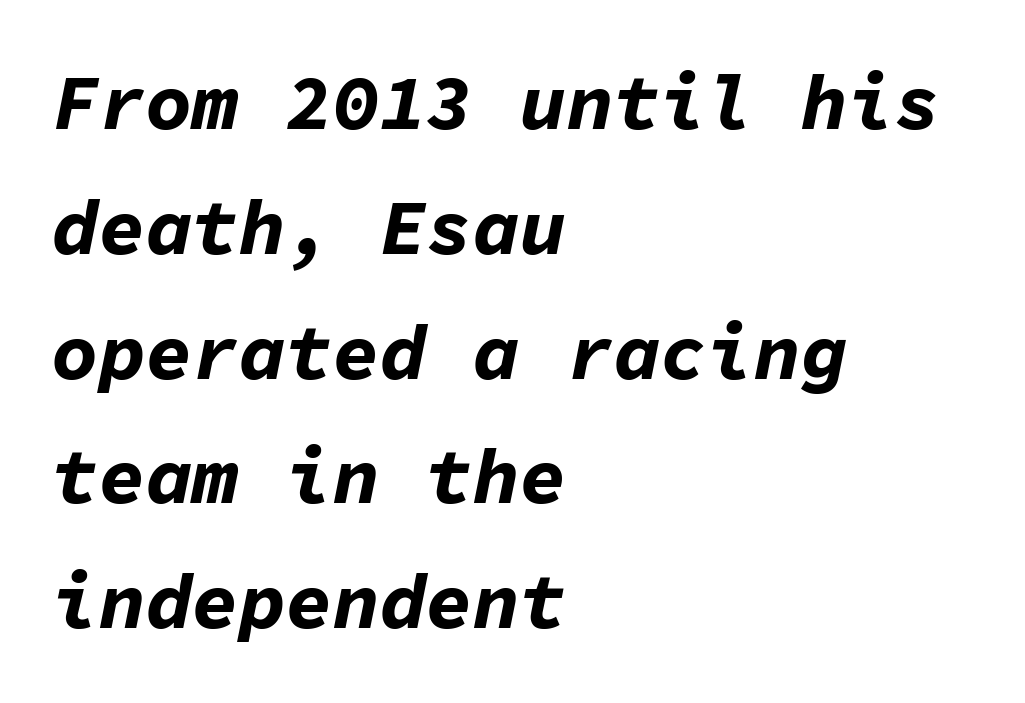
Q: Is the text bold? A: Yes.
Q: Is the text italic (slanted)? A: Yes, it leans right by about 11 degrees.
Q: Is the text underlined? A: No.
Q: How is the paragraph aligned? A: Left-aligned.
Q: Is the spacing between letters normal or unusually wide? A: Normal.
Q: Is the spacing between lines tight, normal or loose? A: Normal.
Q: Width (condensed, normal, or wide)? A: Normal.
Q: Stroke contrast? A: Low.
Q: x-height? A: Medium.
Q: Monospaced? A: Yes.
